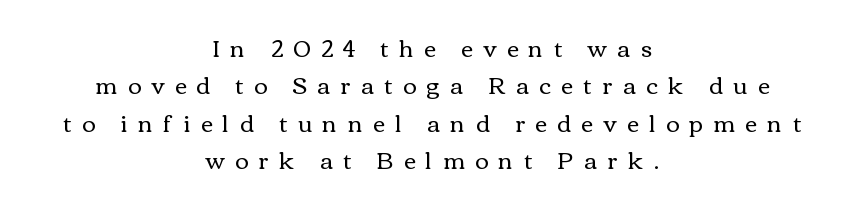
Stem width sits at or under what a default text font uses. How are the letters spaced? Widely, with obvious added tracking. Rule under the text: the space is simply empty. The axis of the letterforms is exactly vertical. These lines sit exactly where default settings would place them.
